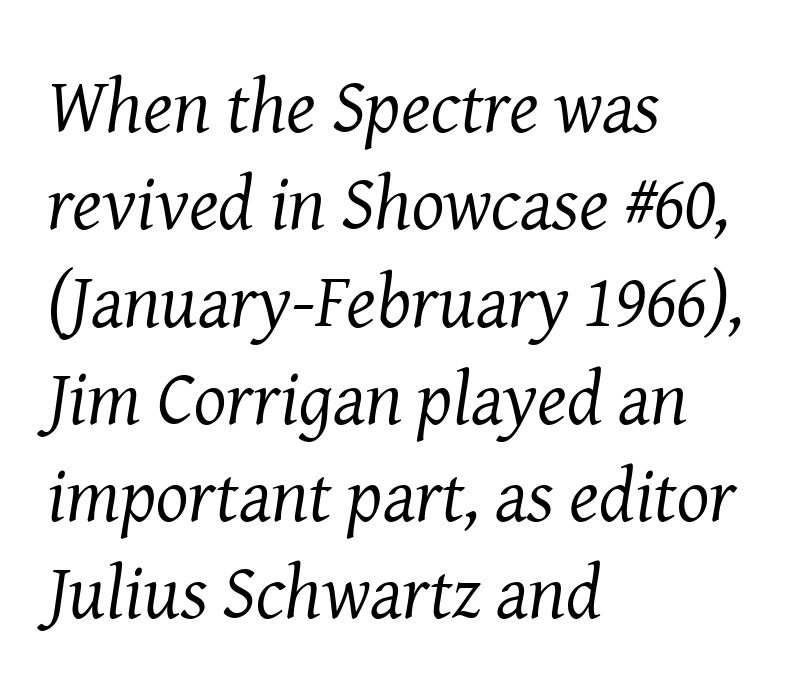
The image shows 76 px regular-weight serif type, italic (leaning right); set left-aligned, normal line spacing (1.28x), normal letter spacing, not underlined; medium stroke contrast and a medium x-height.
